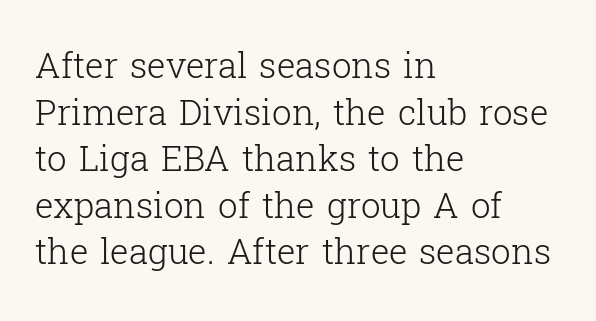
The image shows 35 px light serif type, upright; set left-aligned, normal line spacing (1.33x), normal letter spacing, not underlined; low stroke contrast and a medium x-height.
